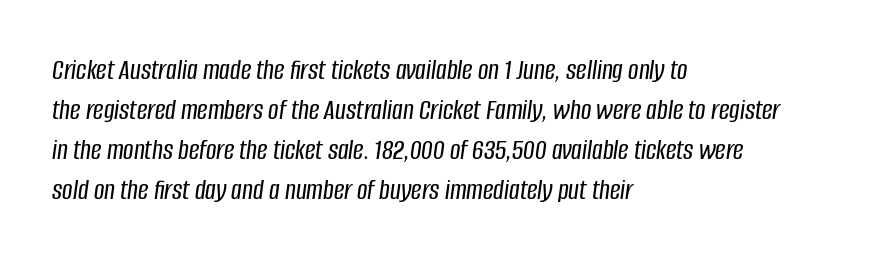
The image shows 29 px condensed type, italic (leaning right); set left-aligned, normal line spacing (1.38x), normal letter spacing, not underlined; low stroke contrast and a large x-height.
